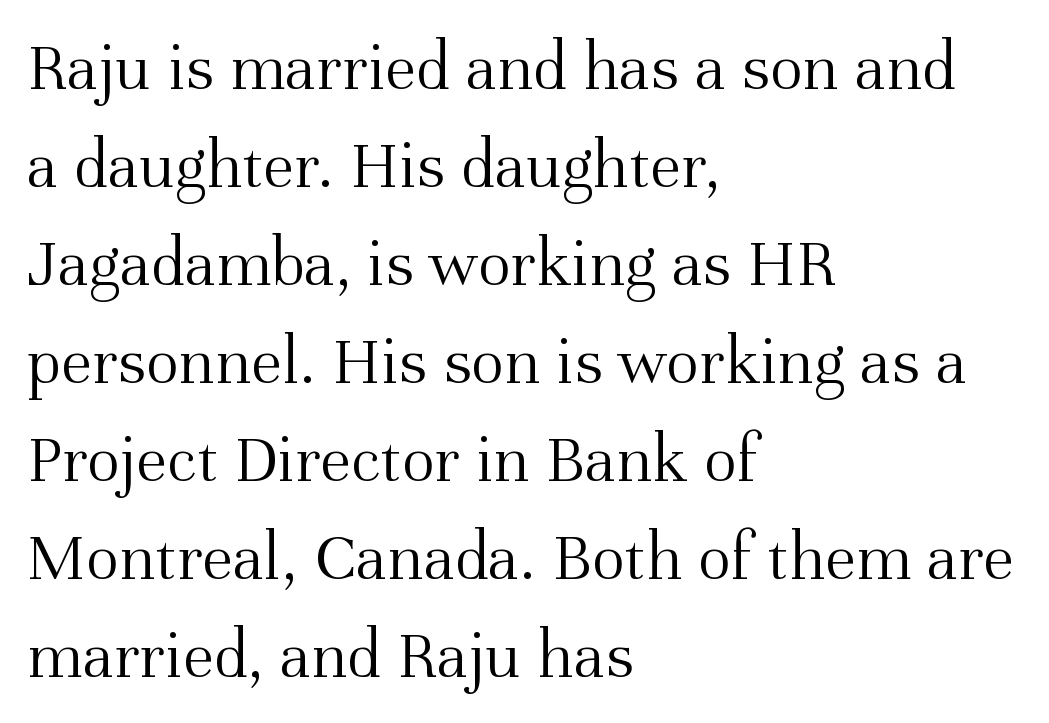
Q: Is the text bold? A: No.
Q: Is the text italic (slanted)? A: No, it is upright.
Q: Is the typeface a serif or a sans-serif typeface? A: Serif.
Q: Is the text underlined? A: No.
Q: How is the paragraph aligned? A: Left-aligned.
Q: Is the spacing between letters normal or unusually wide? A: Normal.
Q: Is the spacing between lines tight, normal or loose? A: Normal.
Q: Width (condensed, normal, or wide)? A: Normal.
Q: Stroke contrast? A: Medium.
Q: x-height? A: Medium.
Q: Monospaced? A: No.
